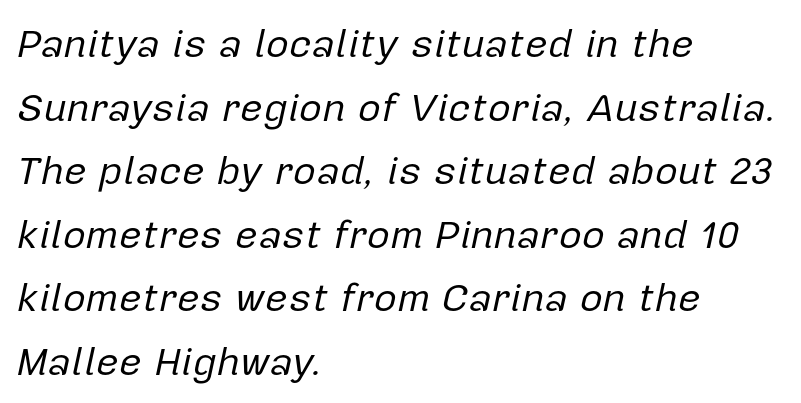
Q: Is the text bold? A: No.
Q: Is the text italic (slanted)? A: Yes, it leans right by about 12 degrees.
Q: Is the text underlined? A: No.
Q: How is the paragraph aligned? A: Left-aligned.
Q: Is the spacing between letters normal or unusually wide? A: Normal.
Q: Is the spacing between lines tight, normal or loose? A: Normal.
Q: Width (condensed, normal, or wide)? A: Normal.
Q: Stroke contrast? A: Low.
Q: x-height? A: Medium.
Q: Monospaced? A: No.
